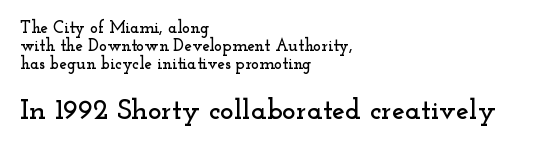
The rendering uses natural spacing where letterforms have individual widths. Nope, not italic — everything's standing straight. Is the lower block the larger one? Yes — the lower block carries the bigger type. Casual observation: everything's shoved over to the left.
